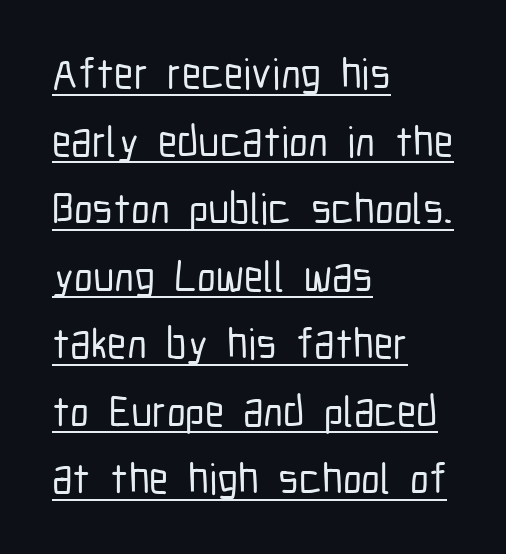
Q: Is the text italic (slanted)? A: No, it is upright.
Q: Is the typeface a serif or a sans-serif typeface? A: Sans-serif.
Q: Is the text underlined? A: Yes.
Q: How is the paragraph aligned? A: Left-aligned.
Q: Is the spacing between letters normal or unusually wide? A: Normal.
Q: Is the spacing between lines tight, normal or loose? A: Normal.
Q: Width (condensed, normal, or wide)? A: Condensed.
Q: Stroke contrast? A: Low.
Q: x-height? A: Medium.
Q: Monospaced? A: No.
